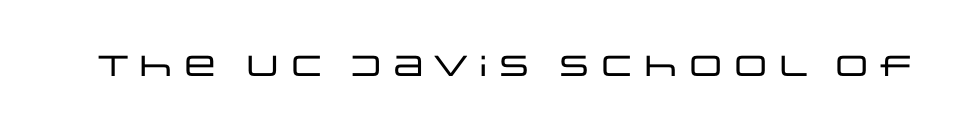
{"serif": "no", "italic": "no", "width": "wide", "stroke_contrast": "low", "x_height": "large", "monospaced": "no", "underline": "no", "letter_spacing": "normal", "letter_spacing_em": 0.0, "glyph_px": 29}
